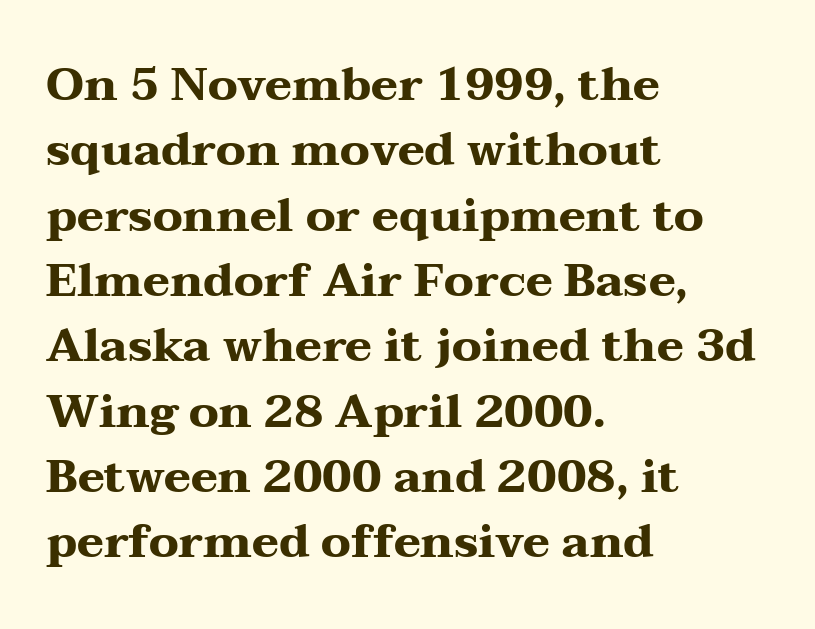
The image shows 46 px heavy, wide serif type, upright; set left-aligned, normal line spacing (1.42x), normal letter spacing, not underlined; medium stroke contrast and a medium x-height.
